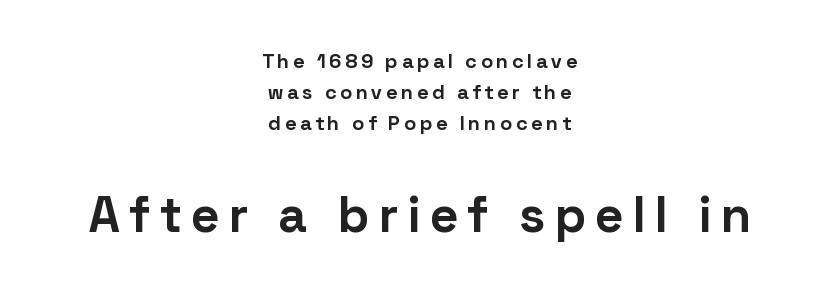
{"serif": "no", "italic": "no", "bold": "yes", "weight": "bold", "width": "normal", "stroke_contrast": "low", "x_height": "medium", "monospaced": "no", "underline": "no", "align": "center", "line_spacing": "normal", "line_spacing_ratio": 1.56, "letter_spacing": "wide", "letter_spacing_em": 0.2, "larger_block": "second", "size_ratio": 2.5, "glyph_px": 50}
